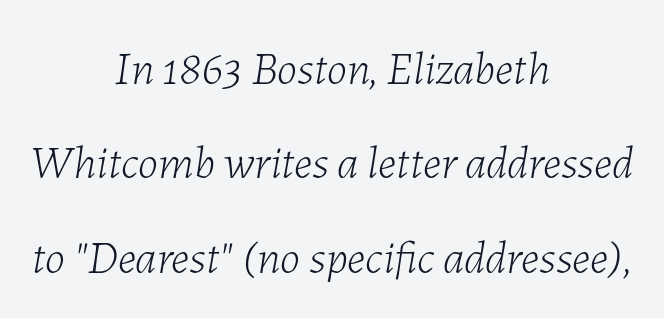
{"italic": "yes", "lean": "right", "slant_degrees": 7, "bold": "no", "weight": "light", "width": "normal", "stroke_contrast": "low", "x_height": "medium", "monospaced": "no", "underline": "no", "align": "center", "line_spacing": "loose", "line_spacing_ratio": 2.05, "letter_spacing": "normal", "letter_spacing_em": 0.0, "glyph_px": 46}
